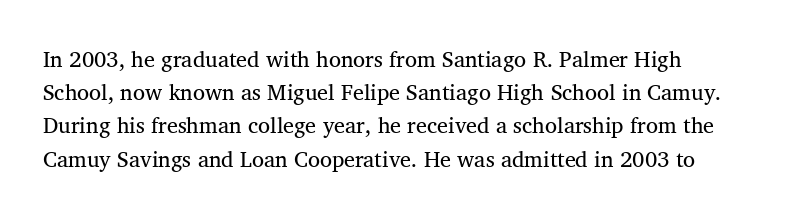
The image shows 22 px text type, upright; set left-aligned, normal line spacing (1.51x), normal letter spacing, not underlined.
